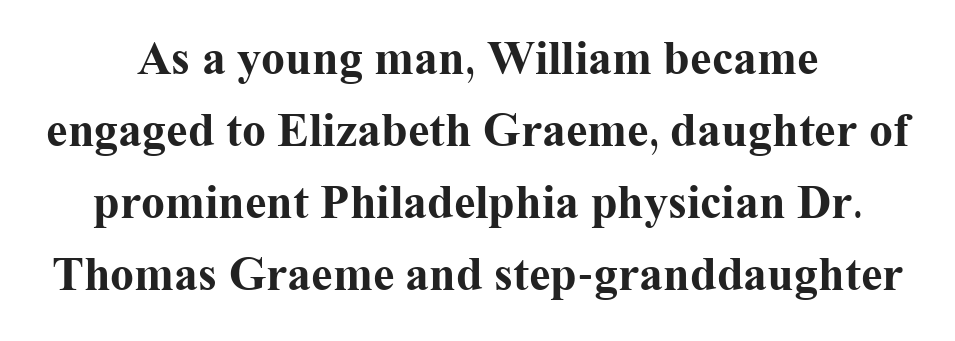
{"serif": "yes", "italic": "no", "bold": "yes", "weight": "bold", "width": "normal", "stroke_contrast": "medium", "x_height": "medium", "monospaced": "no", "underline": "no", "align": "center", "line_spacing": "normal", "line_spacing_ratio": 1.5, "letter_spacing": "normal", "letter_spacing_em": 0.0, "glyph_px": 48}
